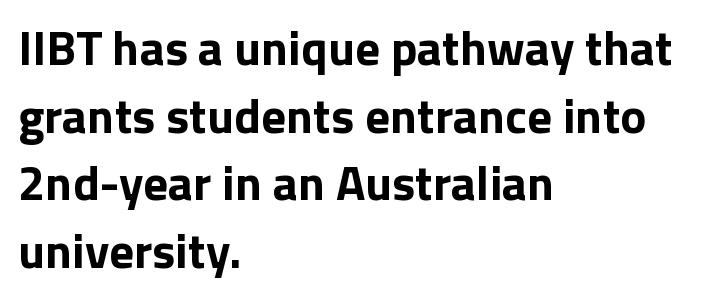
Only glyphs here, with clear space below each row. A typesetter would label this face a sans. This sample uses an upright cut, with every glyph sitting square on the baseline. Inter-character spacing is left at the font's built-in metrics.
